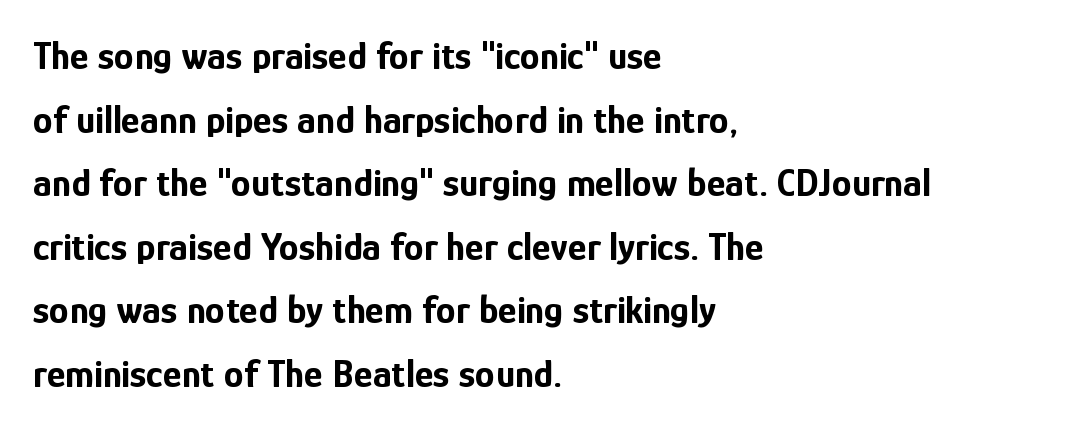
The passage shown is typed in a proportional face where columns would drift. The rendering uses a bold face; every stroke is thick and dark. Reading down the block, your eye returns to a fixed left position each line. In terms of letterspacing, this is plain default setting. Only glyphs here, with clear space below each row. The typeface chosen for these lines omits serifs.
